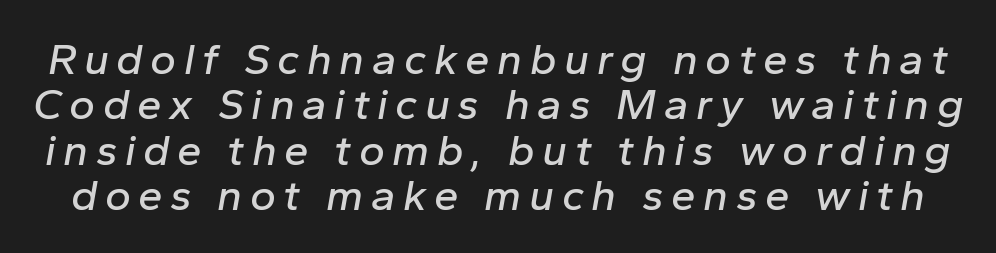
The image shows 44 px text type, italic (leaning right); set tight line spacing (1.03x), not underlined; low stroke contrast and a medium x-height.
